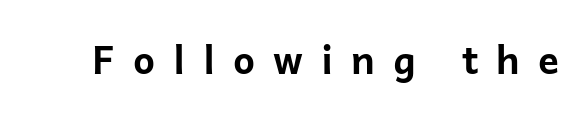
The image shows 39 px bold sans-serif type, upright; set unusually wide letter spacing (+0.46 em), not underlined; low stroke contrast and a medium x-height.
